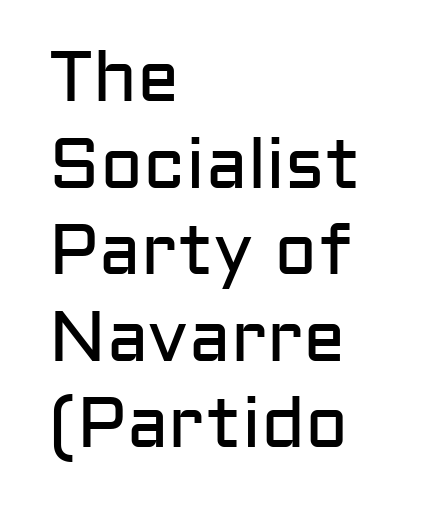
{"serif": "no", "italic": "no", "bold": "no", "weight": "regular", "width": "normal", "stroke_contrast": "low", "x_height": "medium", "monospaced": "no", "underline": "no", "align": "left", "line_spacing_ratio": 1.22, "letter_spacing": "normal", "letter_spacing_em": 0.0, "glyph_px": 71}
